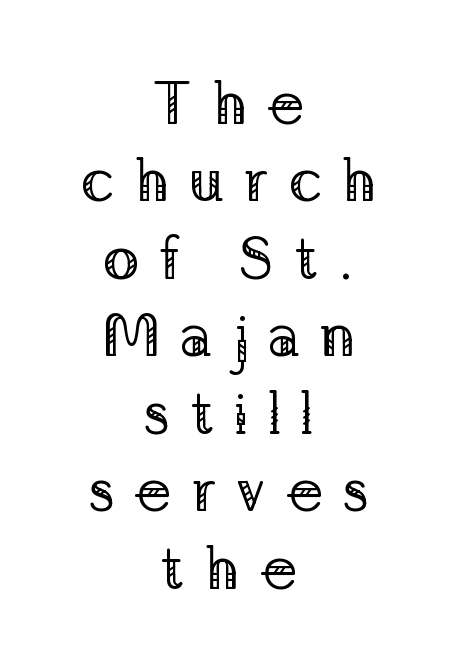
Q: Is the text bold? A: No.
Q: Is the text italic (slanted)? A: No, it is upright.
Q: Is the typeface a serif or a sans-serif typeface? A: Serif.
Q: Is the text underlined? A: No.
Q: How is the paragraph aligned? A: Centered.
Q: Is the spacing between letters normal or unusually wide? A: Unusually wide.
Q: Is the spacing between lines tight, normal or loose? A: Normal.
Q: Width (condensed, normal, or wide)? A: Normal.
Q: Stroke contrast? A: Low.
Q: x-height? A: Medium.
Q: Monospaced? A: No.
